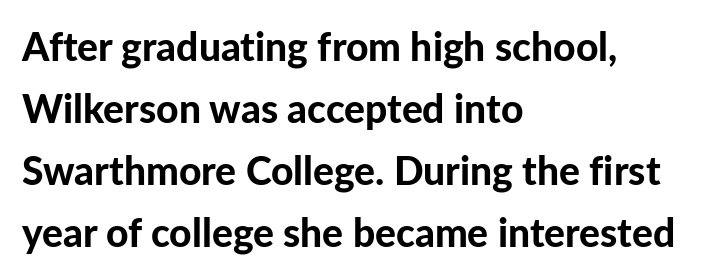
{"serif": "no", "italic": "no", "bold": "yes", "weight": "bold", "width": "normal", "stroke_contrast": "low", "x_height": "medium", "monospaced": "no", "underline": "no", "align": "left", "line_spacing": "normal", "line_spacing_ratio": 1.59, "letter_spacing": "normal", "letter_spacing_em": 0.0, "glyph_px": 39}
